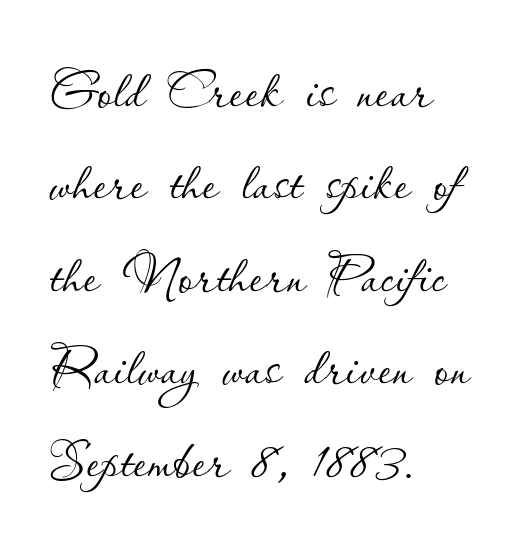
Q: Is the text bold? A: No.
Q: Is the text italic (slanted)? A: Yes.
Q: Is the text underlined? A: No.
Q: How is the paragraph aligned? A: Left-aligned.
Q: Is the spacing between letters normal or unusually wide? A: Normal.
Q: Is the spacing between lines tight, normal or loose? A: Normal.
Q: Width (condensed, normal, or wide)? A: Normal.
Q: Stroke contrast? A: Low.
Q: x-height? A: Small.
Q: Monospaced? A: No.
